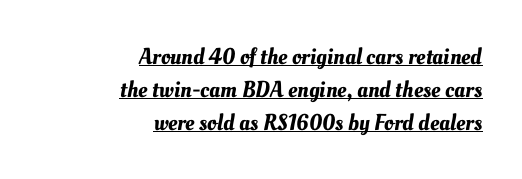
Q: Is the text underlined? A: Yes.
Q: How is the paragraph aligned? A: Right-aligned.
Q: Is the spacing between letters normal or unusually wide? A: Normal.
Q: Is the spacing between lines tight, normal or loose? A: Normal.
